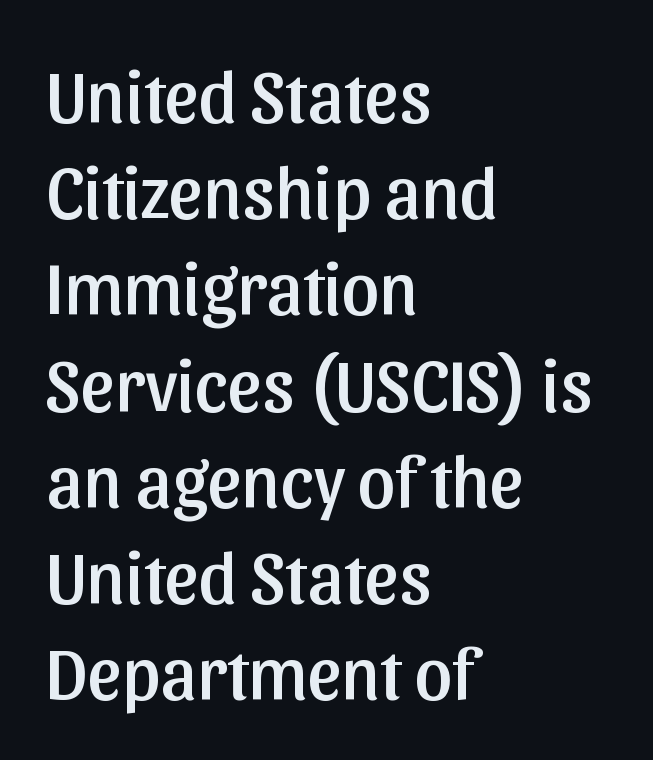
The image shows 74 px sans-serif type, upright; set left-aligned, normal line spacing (1.3x), normal letter spacing, not underlined; low stroke contrast and a medium x-height.
